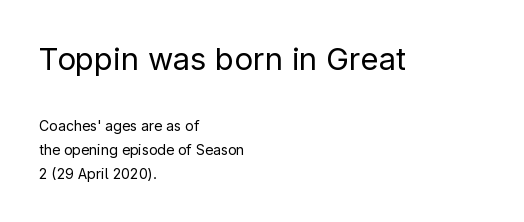
{"serif": "no", "italic": "no", "bold": "no", "weight": "regular", "width": "normal", "stroke_contrast": "low", "x_height": "medium", "monospaced": "no", "underline": "no", "align": "left", "line_spacing_ratio": 1.71, "letter_spacing": "normal", "letter_spacing_em": 0.0, "larger_block": "first", "size_ratio": 2.21, "glyph_px": 31}
